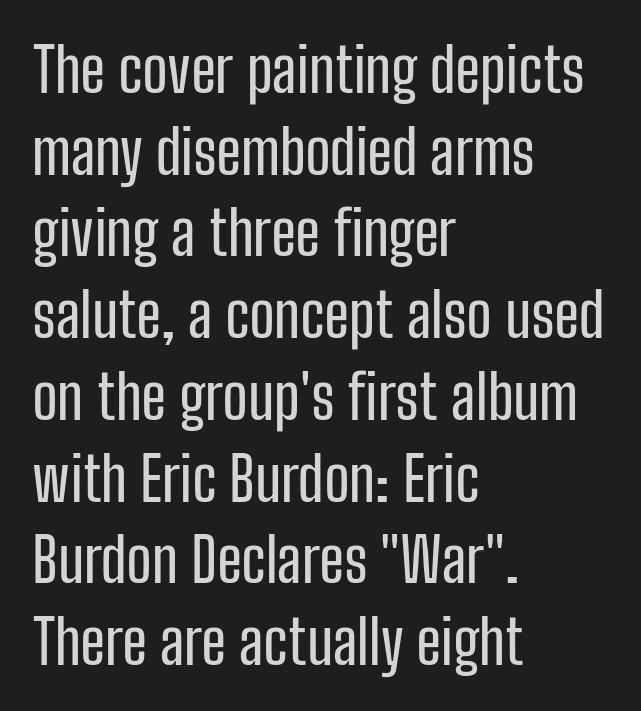
Note the varied advance widths — an 'i' is clearly narrower than an 'm'. Vertical spacing — default. Look at the bottom of the vertical strokes: they stop flat, with no serifs. Underlining? Definitely not there. The lettering stays uniformly vertical, giving the passage a roman look.
